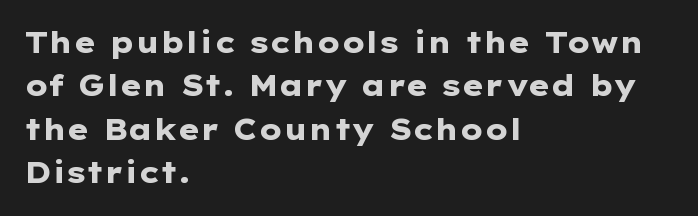
The image shows 29 px heavy, wide sans-serif type, upright; set left-aligned, normal line spacing (1.5x), normal letter spacing, not underlined; low stroke contrast and a medium x-height.
